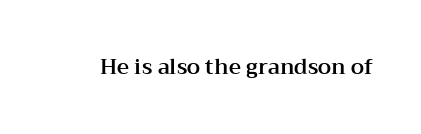
Q: Is the text italic (slanted)? A: No, it is upright.
Q: Is the text underlined? A: No.
Q: Is the spacing between letters normal or unusually wide? A: Normal.
